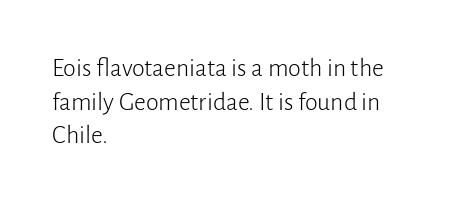
Q: Is the text bold? A: No.
Q: Is the text italic (slanted)? A: No, it is upright.
Q: Is the text underlined? A: No.
Q: How is the paragraph aligned? A: Left-aligned.
Q: Is the spacing between letters normal or unusually wide? A: Normal.
Q: Is the spacing between lines tight, normal or loose? A: Normal.
